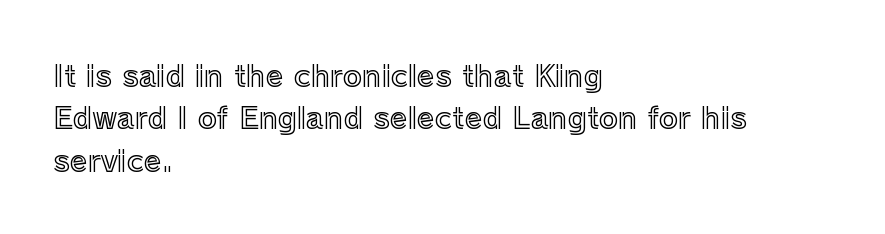
The vertical gap from one line to the next is medium. It's the straight-up-and-down kind of type. Is this a fixed-width face? No — the glyphs have proportional, varying widths. Visually the block forms a straight wall on the left and a jagged coastline on the right. Letters rest on an invisible, unmarked baseline.
